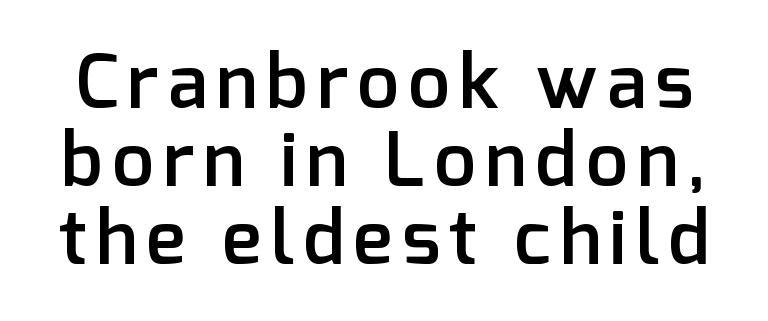
The image shows 75 px semibold sans-serif type, upright; set tight line spacing (1.04x), not underlined; low stroke contrast and a medium x-height.
